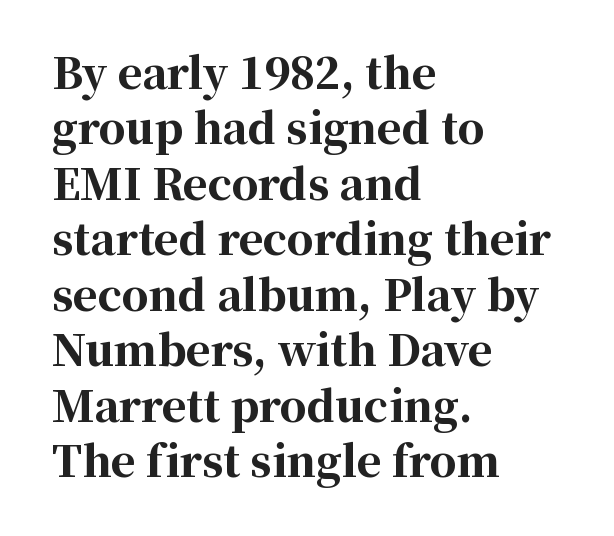
Typesetter's note: full bold, strokes at maximum text heaviness. Every character sits straight up, as roman type does. Leftover space on each line is placed entirely after the last word. This sample has the flowing, uneven cadence of proportional lettering. The rendering shows small feet on the letterforms — a serif design.
